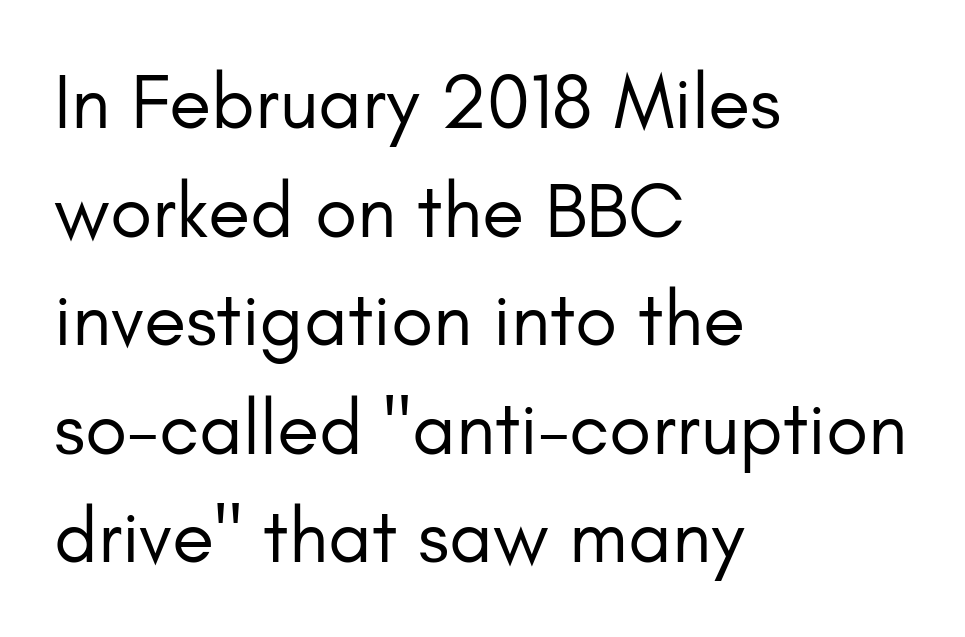
Tracking value appears to be zero — textbook default spacing. In CSS terms this would be text-align: left. A bare baseline throughout the passage. Ordinary non-slanted type is in use.
